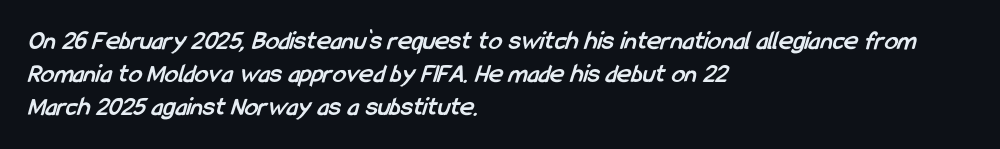
Q: Is the text bold? A: Yes.
Q: Is the text underlined? A: No.
Q: How is the paragraph aligned? A: Left-aligned.
Q: Is the spacing between letters normal or unusually wide? A: Normal.
